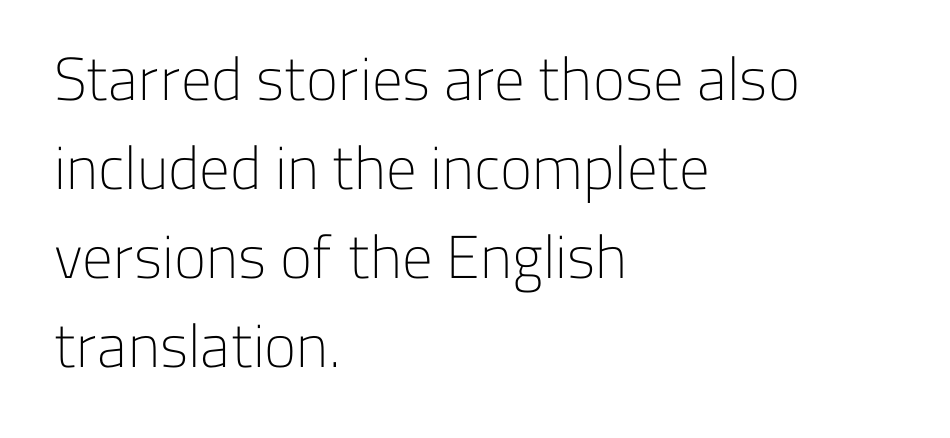
{"serif": "no", "italic": "no", "bold": "no", "weight": "light", "width": "normal", "stroke_contrast": "low", "x_height": "medium", "monospaced": "no", "underline": "no", "align": "left", "line_spacing": "normal", "line_spacing_ratio": 1.46, "letter_spacing": "normal", "letter_spacing_em": 0.0, "glyph_px": 61}
